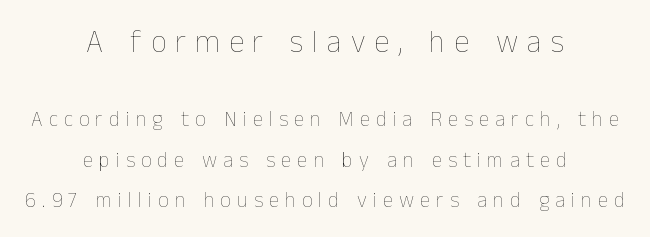
The image shows 31 px thin type, upright; set centered, loose line spacing (1.92x), unusually wide letter spacing (+0.29 em), not underlined; the first (top) block is 1.48x larger; low stroke contrast and a medium x-height.
